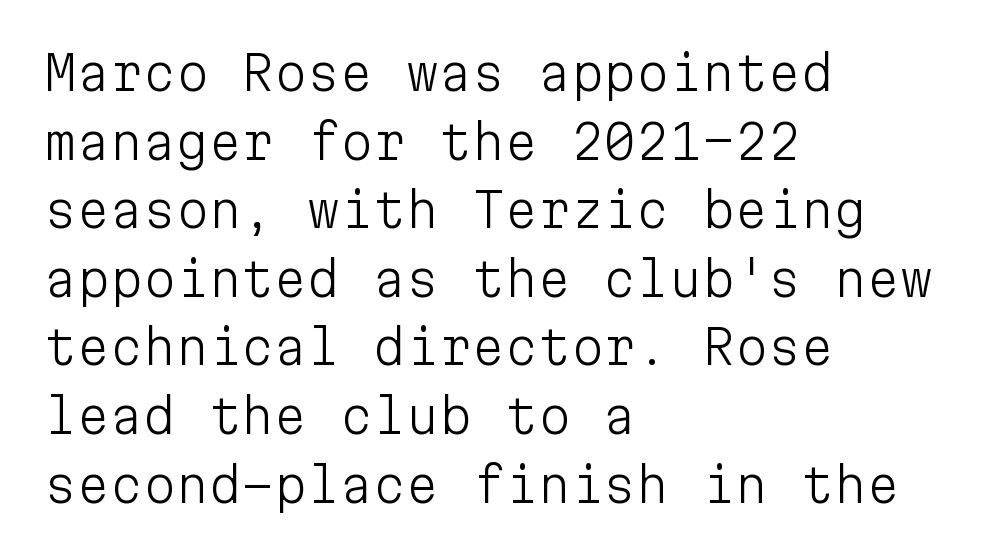
The image shows 47 px light sans-serif type, upright, monospaced; set left-aligned, normal line spacing (1.46x), normal letter spacing, not underlined; low stroke contrast and a medium x-height.
